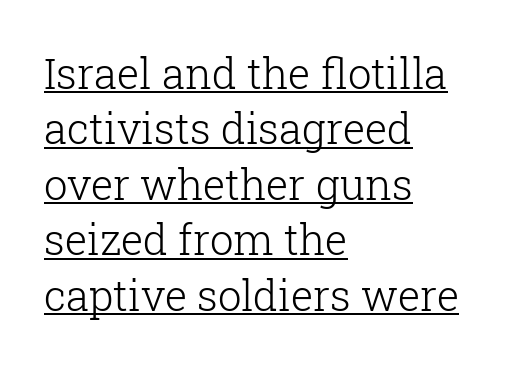
Q: Is the text bold? A: No.
Q: Is the text italic (slanted)? A: No, it is upright.
Q: Is the typeface a serif or a sans-serif typeface? A: Serif.
Q: Is the text underlined? A: Yes.
Q: How is the paragraph aligned? A: Left-aligned.
Q: Is the spacing between letters normal or unusually wide? A: Normal.
Q: Is the spacing between lines tight, normal or loose? A: Normal.
Q: Width (condensed, normal, or wide)? A: Normal.
Q: Stroke contrast? A: Low.
Q: x-height? A: Medium.
Q: Monospaced? A: No.
